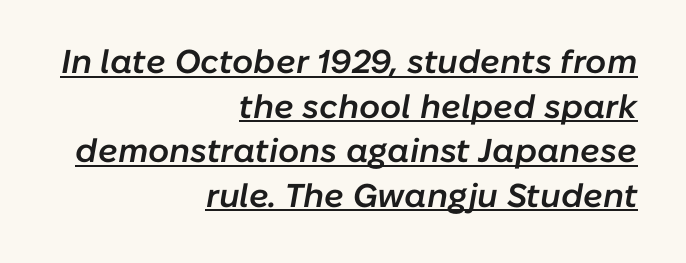
The image shows 33 px semibold type, italic (leaning right); set right-aligned, normal line spacing (1.35x), normal letter spacing, underlined; low stroke contrast and a medium x-height.
